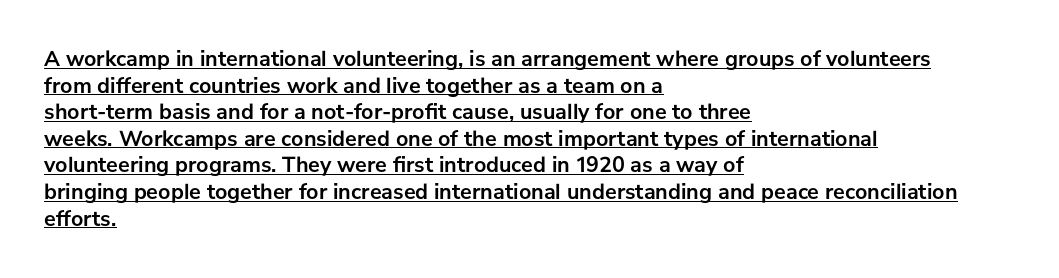
Set as a true bold cut, around the 700 mark. The tracking reads as untouched default to a designer's eye. Is the block centered? No — it sits flush against the left margin. What decoration does the sample have? An underline. These lines were composed using upright roman letters.
